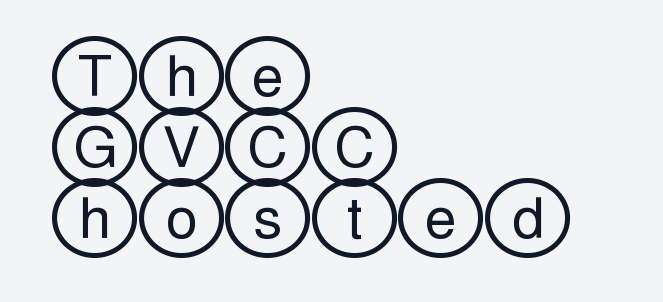
The image shows 56 px wide type, upright; set left-aligned, normal line spacing (1.27x), normal letter spacing, not underlined; a large x-height.
